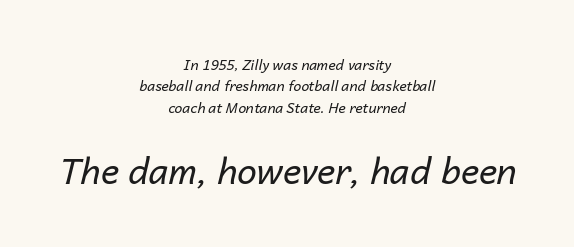
Q: Is the text bold? A: No.
Q: Is the text italic (slanted)? A: Yes, it leans right by about 14 degrees.
Q: Is the text underlined? A: No.
Q: How is the paragraph aligned? A: Centered.
Q: Is the spacing between letters normal or unusually wide? A: Normal.
Q: Is the spacing between lines tight, normal or loose? A: Normal.
Q: Which block of text is set in a larger size, the first (top) or the second (bottom)? A: The second (bottom) one.
Q: Width (condensed, normal, or wide)? A: Normal.
Q: Stroke contrast? A: Low.
Q: x-height? A: Medium.
Q: Monospaced? A: No.
